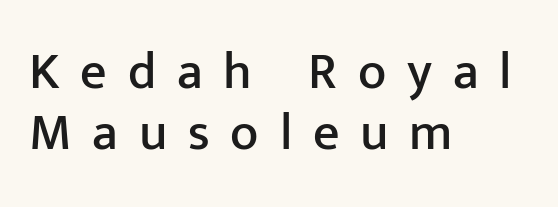
{"serif": "no", "italic": "no", "width": "normal", "stroke_contrast": "low", "x_height": "medium", "monospaced": "no", "underline": "no", "align": "left", "line_spacing_ratio": 1.18, "letter_spacing": "wide", "letter_spacing_em": 0.4, "glyph_px": 52}
